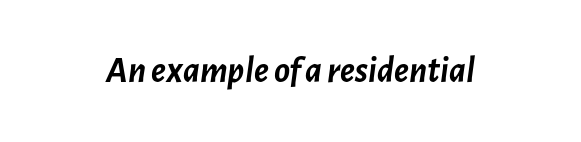
{"italic": "yes", "lean": "right", "slant_degrees": 7, "bold": "yes", "weight": "semibold", "width": "normal", "stroke_contrast": "low", "x_height": "medium", "monospaced": "no", "underline": "no", "letter_spacing": "normal", "letter_spacing_em": 0.0, "glyph_px": 37}
